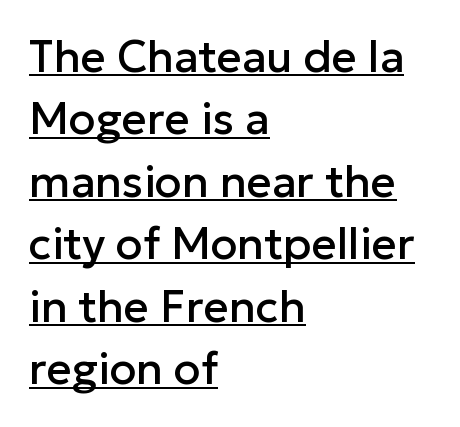
The type sits square on the baseline with zero lean. Horizontally, the lines are justified to the leading edge only. Proportional: the letters do not fall into vertical columns. Vertical spacing — default.
